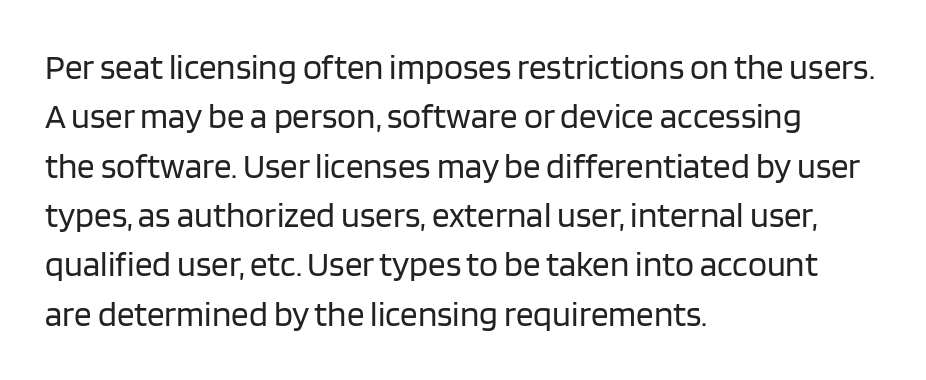
You could not count columns in this text — the font is proportionally spaced. Are there feet on the stems? There aren't — it's a sans. Leading matches the norm, producing a regular column. This rendering uses left alignment, leaving the right contour irregular. The area under the type is left untouched.
